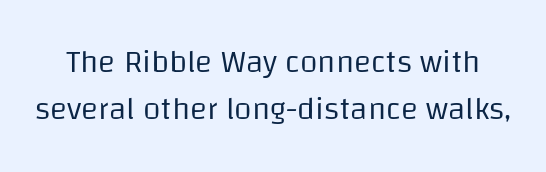
{"serif": "no", "italic": "no", "bold": "no", "weight": "regular", "width": "normal", "stroke_contrast": "low", "x_height": "large", "monospaced": "no", "underline": "no", "line_spacing": "normal", "line_spacing_ratio": 1.47, "letter_spacing": "normal", "letter_spacing_em": 0.0, "glyph_px": 32}
